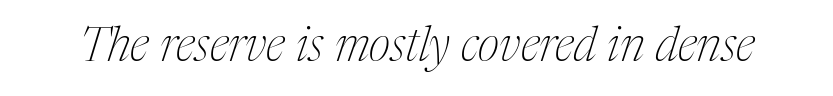
In terms of letterspacing, this is plain default setting. The axis of the letterforms is tilted away from vertical. Letterform terminals end in serifs throughout the passage. No letter is thick-stroked: the sample isn't bold. The face used here is proportionally spaced, like ordinary book or web type.
